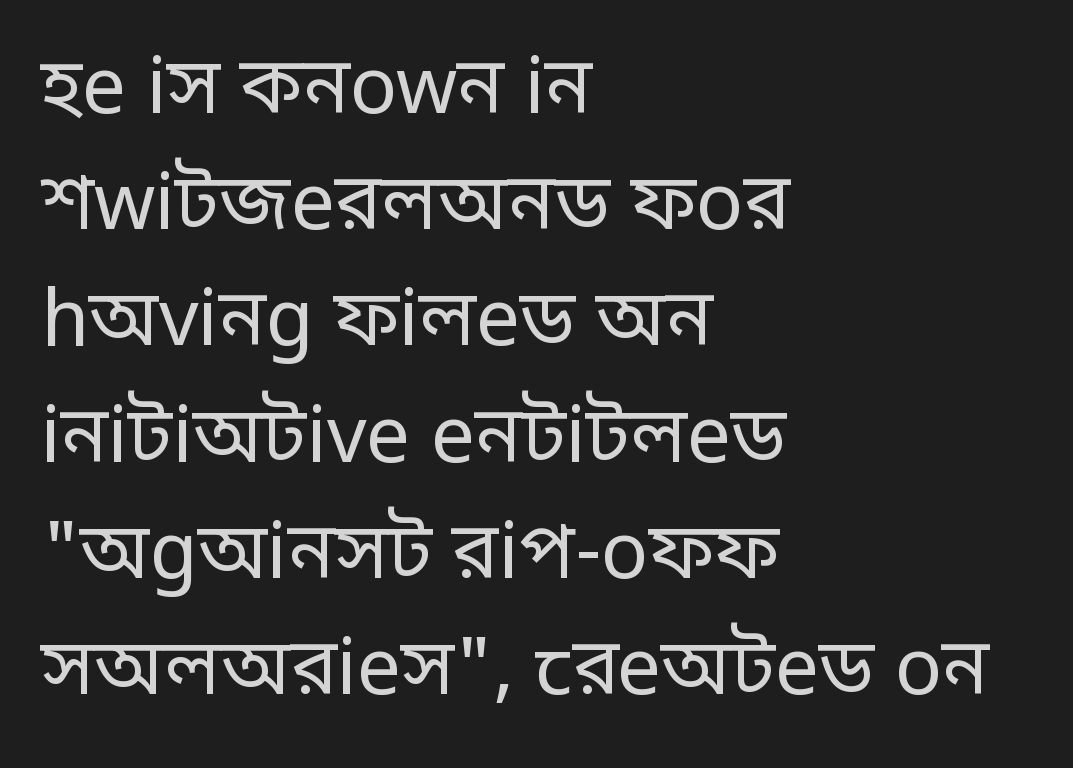
Q: Is the text bold? A: No.
Q: Is the text italic (slanted)? A: No, it is upright.
Q: Is the typeface a serif or a sans-serif typeface? A: Sans-serif.
Q: Is the text underlined? A: No.
Q: How is the paragraph aligned? A: Left-aligned.
Q: Is the spacing between letters normal or unusually wide? A: Normal.
Q: Is the spacing between lines tight, normal or loose? A: Normal.
Q: Width (condensed, normal, or wide)? A: Normal.
Q: Stroke contrast? A: Low.
Q: x-height? A: Large.
Q: Monospaced? A: No.
